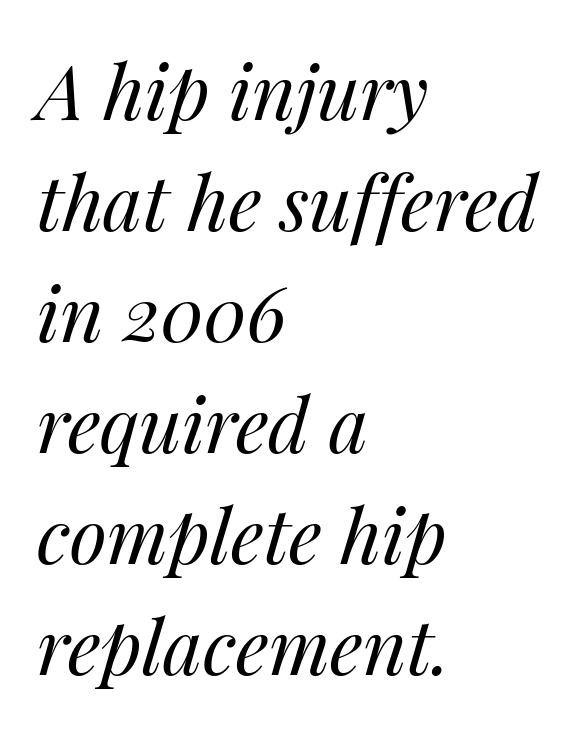
The image shows 76 px regular-weight type, italic (leaning right); set left-aligned, normal line spacing (1.46x), normal letter spacing, not underlined; medium stroke contrast and a medium x-height.
